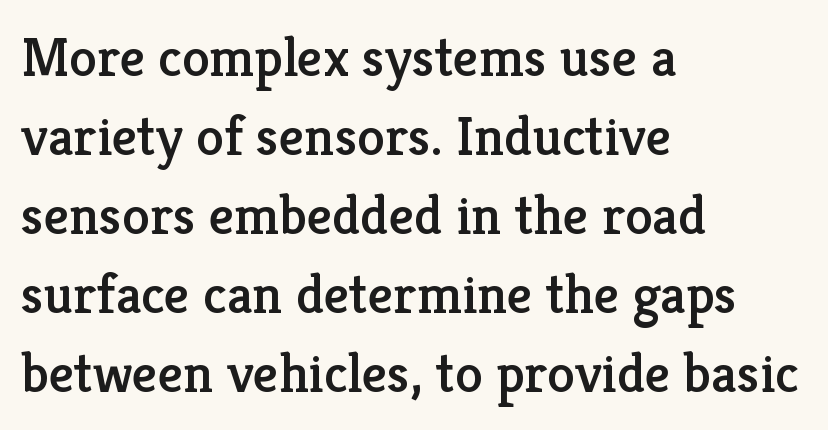
Observe the ordinary spacing: letters are neighbours, not strangers. Clear beneath every line of the passage. The lines sit at an ordinary, default distance from one another. The type family on display is of the serif kind.
